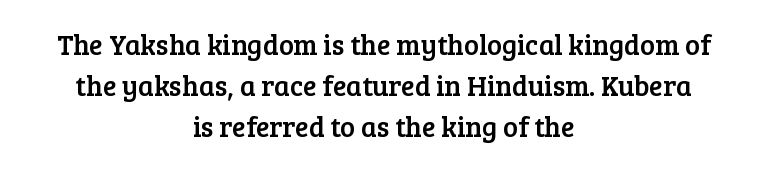
{"serif": "yes", "italic": "no", "width": "normal", "stroke_contrast": "low", "x_height": "medium", "monospaced": "no", "underline": "no", "align": "center", "line_spacing": "normal", "line_spacing_ratio": 1.47, "letter_spacing": "normal", "letter_spacing_em": 0.0, "glyph_px": 28}
